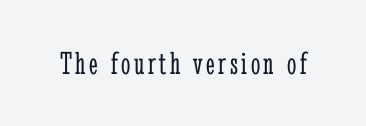
The image shows 33 px light, condensed serif type, upright; set not underlined; low stroke contrast and a medium x-height.
